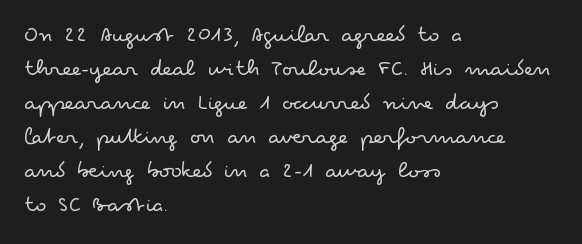
The image shows 25 px text type, upright; set left-aligned, normal line spacing (1.36x), normal letter spacing, not underlined.
